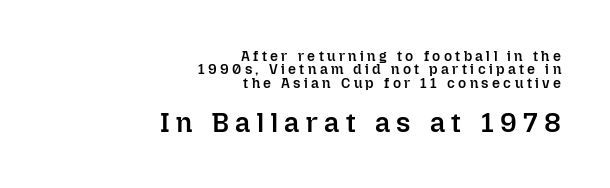
Each row of text sits above clean, open space. The leading is snug, giving the passage a crowded texture. Size hierarchy here favors the trailing block over the leading one. Style check: upright.
